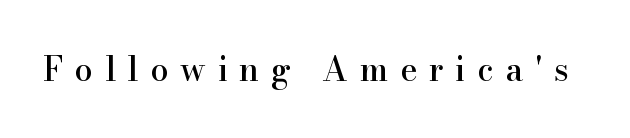
{"serif": "yes", "italic": "no", "width": "normal", "stroke_contrast": "high", "x_height": "small", "monospaced": "no", "underline": "no", "letter_spacing": "wide", "letter_spacing_em": 0.35, "glyph_px": 33}
